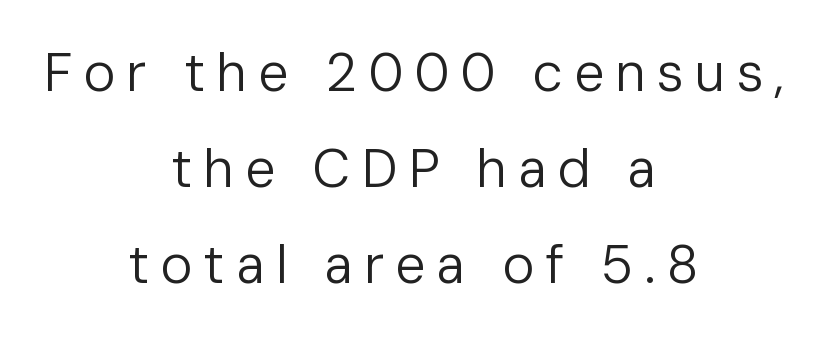
{"serif": "no", "italic": "no", "bold": "no", "weight": "regular", "width": "normal", "stroke_contrast": "low", "x_height": "medium", "monospaced": "no", "underline": "no", "align": "center", "line_spacing_ratio": 1.78, "letter_spacing": "wide", "letter_spacing_em": 0.2, "glyph_px": 54}
